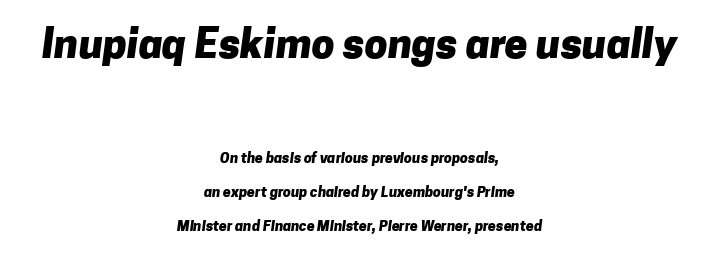
Q: Is the text bold? A: Yes.
Q: Is the typeface a serif or a sans-serif typeface? A: Sans-serif.
Q: Is the text underlined? A: No.
Q: How is the paragraph aligned? A: Centered.
Q: Is the spacing between letters normal or unusually wide? A: Normal.
Q: Is the spacing between lines tight, normal or loose? A: Loose.
Q: Which block of text is set in a larger size, the first (top) or the second (bottom)? A: The first (top) one.
Q: Width (condensed, normal, or wide)? A: Normal.
Q: Stroke contrast? A: Low.
Q: x-height? A: Medium.
Q: Monospaced? A: No.
